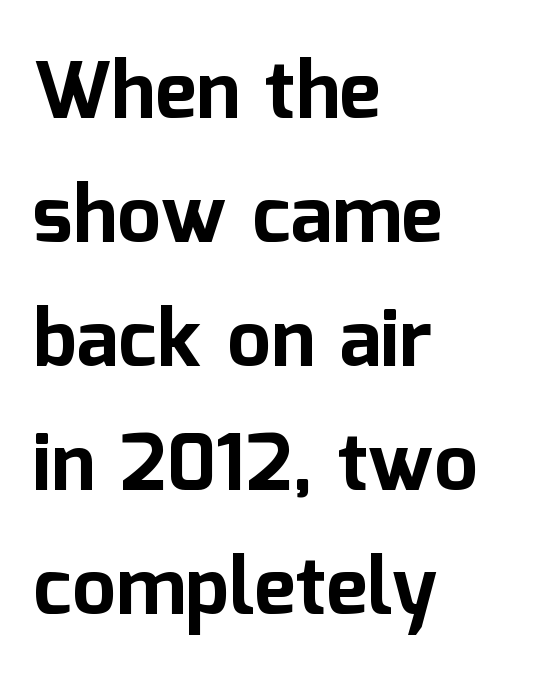
The image shows 79 px bold sans-serif type, upright; set left-aligned, normal line spacing (1.57x), normal letter spacing, not underlined; low stroke contrast and a medium x-height.
